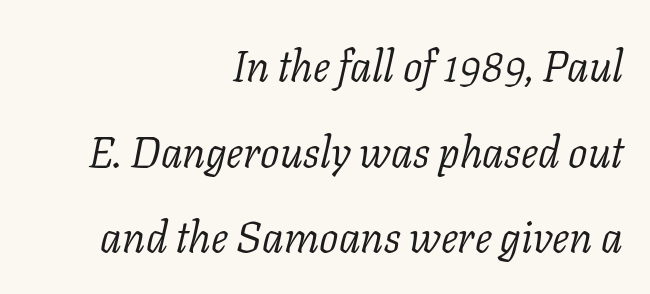
Stroke mass is kept to a normal reading level or below. Observe the serifs anchoring each vertical stroke in this sample. The strip under each line holds only bare page. Looks like regular typesetting: each glyph gets only the width it needs. The glyphs look as if they've been sheared to an angle.
